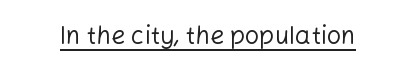
The image shows 25 px text type, upright; set normal letter spacing, underlined.
